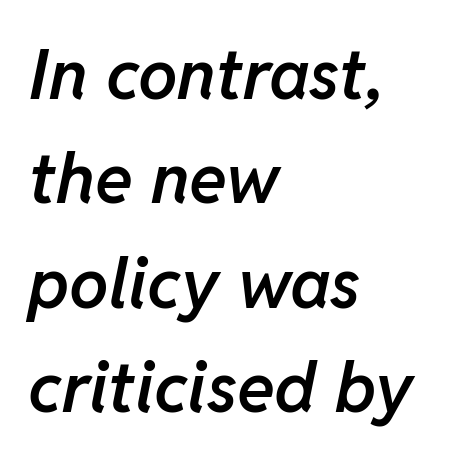
{"italic": "yes", "lean": "right", "slant_degrees": 11, "bold": "semi", "weight": "semibold", "width": "normal", "stroke_contrast": "low", "x_height": "medium", "monospaced": "no", "underline": "no", "align": "left", "line_spacing": "normal", "line_spacing_ratio": 1.49, "letter_spacing": "normal", "letter_spacing_em": 0.0, "glyph_px": 70}
